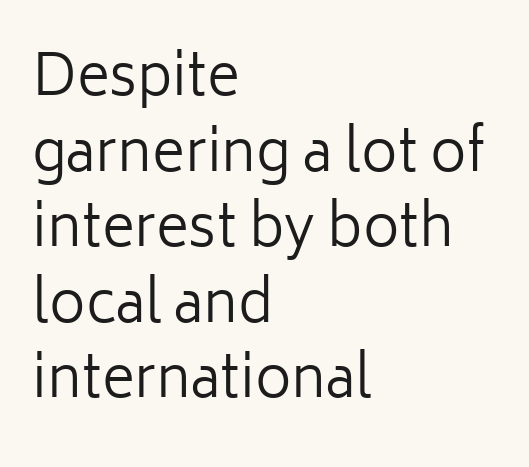
Q: Is the text bold? A: No.
Q: Is the text italic (slanted)? A: No, it is upright.
Q: Is the typeface a serif or a sans-serif typeface? A: Sans-serif.
Q: Is the text underlined? A: No.
Q: How is the paragraph aligned? A: Left-aligned.
Q: Is the spacing between letters normal or unusually wide? A: Normal.
Q: Is the spacing between lines tight, normal or loose? A: Normal.
Q: Width (condensed, normal, or wide)? A: Normal.
Q: Stroke contrast? A: Low.
Q: x-height? A: Medium.
Q: Monospaced? A: No.
